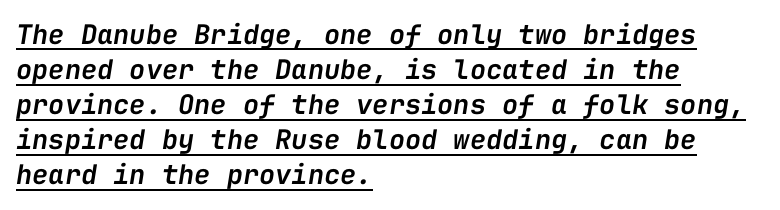
{"italic": "yes", "lean": "right", "slant_degrees": 9, "bold": "semi", "underline": "yes", "align": "left", "line_spacing": "normal", "line_spacing_ratio": 1.3, "letter_spacing": "normal", "letter_spacing_em": 0.0, "glyph_px": 27}
